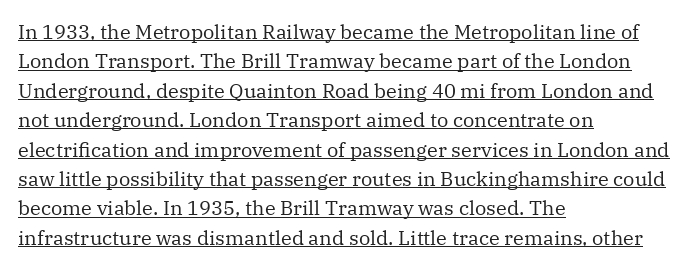
The image shows 20 px text type, upright; set left-aligned, normal line spacing (1.47x), normal letter spacing, underlined.
